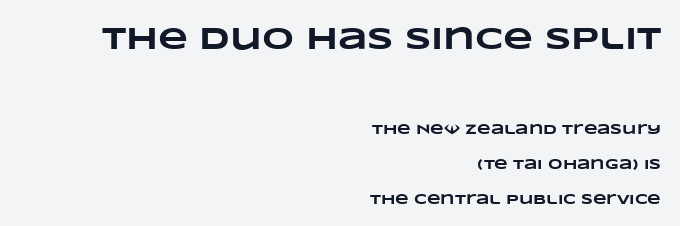
The image shows 31 px heavy, wide type; set right-aligned, loose line spacing (2.47x), normal letter spacing, not underlined; the first (top) block is 2.21x larger; low stroke contrast and a large x-height.
